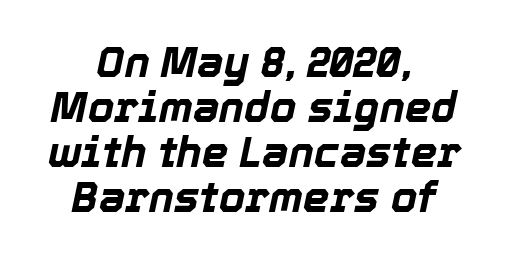
Is this a fixed-width face? No — the glyphs have proportional, varying widths. The font is running at its bold setting. This sample is center-justified, so both line endings float freely. The baseline area is clear. Tracking value appears to be zero — textbook default spacing.
